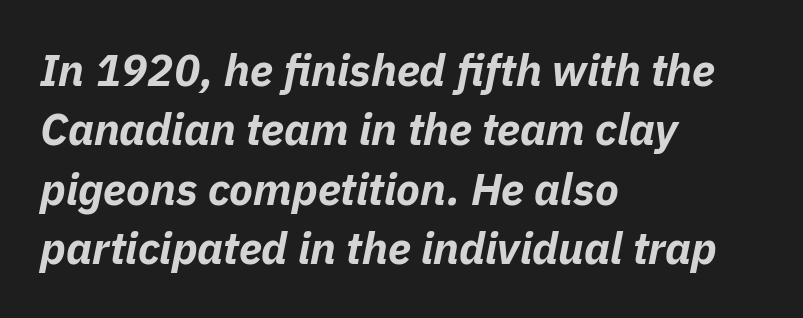
Q: Is the text bold? A: Yes.
Q: Is the text italic (slanted)? A: Yes, it leans right by about 11 degrees.
Q: Is the text underlined? A: No.
Q: How is the paragraph aligned? A: Left-aligned.
Q: Is the spacing between letters normal or unusually wide? A: Normal.
Q: Is the spacing between lines tight, normal or loose? A: Normal.
Q: Width (condensed, normal, or wide)? A: Normal.
Q: Stroke contrast? A: Low.
Q: x-height? A: Medium.
Q: Monospaced? A: No.
